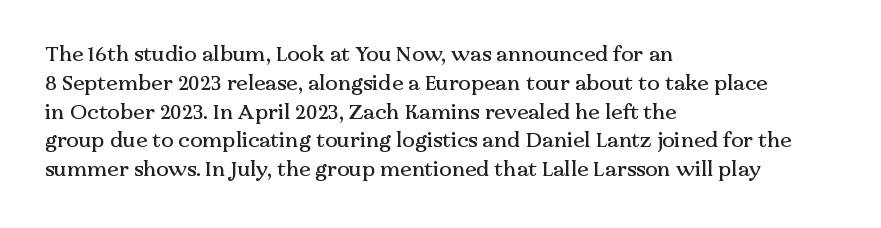
Q: Is the text italic (slanted)? A: No, it is upright.
Q: Is the text underlined? A: No.
Q: How is the paragraph aligned? A: Left-aligned.
Q: Is the spacing between letters normal or unusually wide? A: Normal.
Q: Is the spacing between lines tight, normal or loose? A: Normal.
